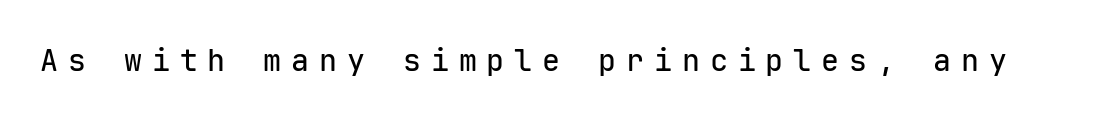
The rendering uses typewriter-style spacing with identical character cells. A sans-serif font was chosen for this passage. Anything drawn beneath the words? Only blank space. A typesetter would call this heavily tracked-out type.
